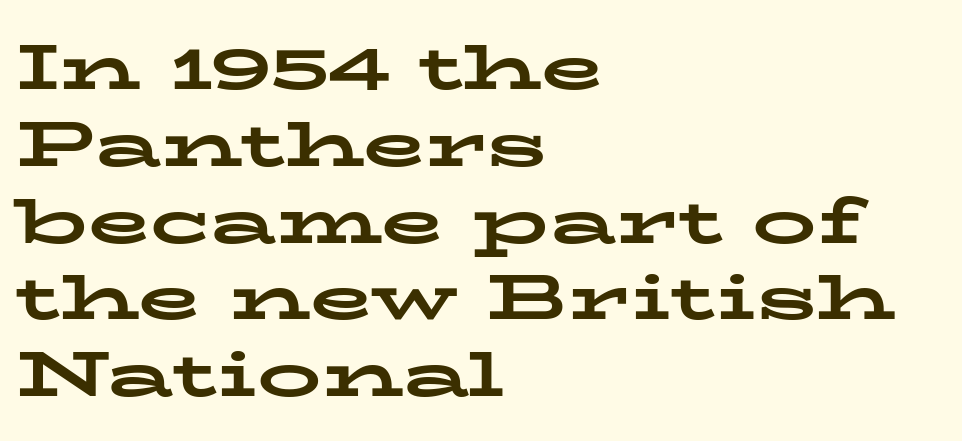
Q: Is the text bold? A: Yes.
Q: Is the text italic (slanted)? A: No, it is upright.
Q: Is the typeface a serif or a sans-serif typeface? A: Serif.
Q: Is the text underlined? A: No.
Q: How is the paragraph aligned? A: Left-aligned.
Q: Is the spacing between letters normal or unusually wide? A: Normal.
Q: Width (condensed, normal, or wide)? A: Wide.
Q: Stroke contrast? A: Low.
Q: x-height? A: Medium.
Q: Monospaced? A: No.
